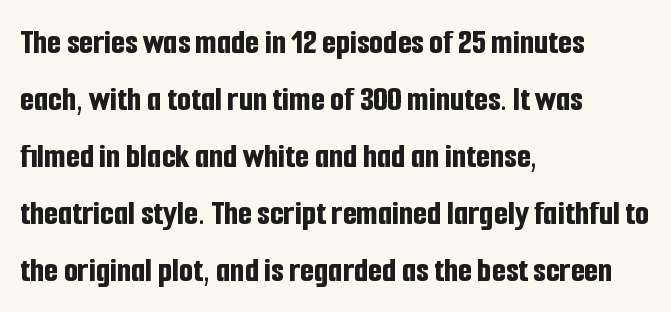
The image shows 36 px bold, condensed sans-serif type, upright; set left-aligned, normal line spacing (1.58x), normal letter spacing, not underlined; low stroke contrast and a medium x-height.
